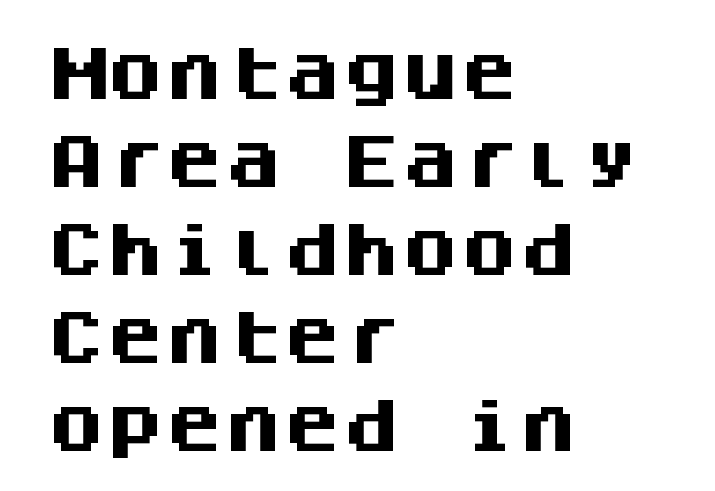
{"serif": "no", "italic": "no", "bold": "yes", "weight": "heavy", "width": "normal", "stroke_contrast": "medium", "x_height": "large", "monospaced": "yes", "underline": "no", "align": "left", "line_spacing": "normal", "line_spacing_ratio": 1.49, "letter_spacing": "normal", "letter_spacing_em": 0.0, "glyph_px": 59}
